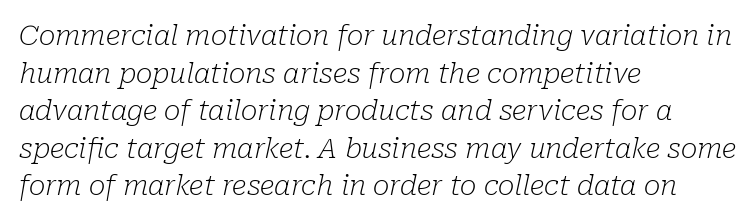
The image shows 28 px light serif type, italic (leaning right); set left-aligned, normal line spacing (1.34x), normal letter spacing, not underlined; low stroke contrast and a medium x-height.
